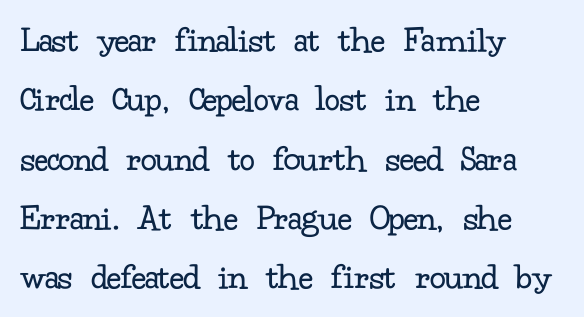
The image shows 38 px regular-weight serif type, upright; set left-aligned, normal line spacing (1.56x), normal letter spacing, not underlined; low stroke contrast and a small x-height.
